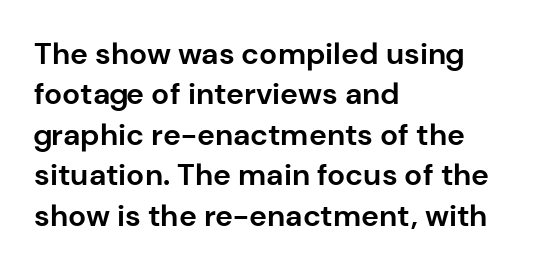
{"serif": "no", "italic": "no", "bold": "yes", "weight": "bold", "width": "normal", "stroke_contrast": "low", "x_height": "medium", "monospaced": "no", "underline": "no", "align": "left", "line_spacing": "normal", "line_spacing_ratio": 1.35, "letter_spacing": "normal", "letter_spacing_em": 0.0, "glyph_px": 30}
